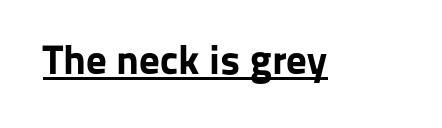
{"serif": "no", "italic": "no", "bold": "yes", "weight": "bold", "width": "normal", "stroke_contrast": "low", "x_height": "medium", "monospaced": "no", "underline": "yes", "letter_spacing": "normal", "letter_spacing_em": 0.0, "glyph_px": 41}
